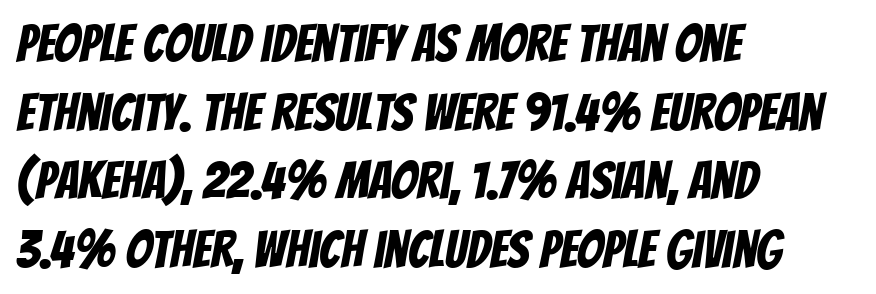
Q: Is the typeface a serif or a sans-serif typeface? A: Sans-serif.
Q: Is the text underlined? A: No.
Q: How is the paragraph aligned? A: Left-aligned.
Q: Is the spacing between letters normal or unusually wide? A: Normal.
Q: Is the spacing between lines tight, normal or loose? A: Normal.
Q: Width (condensed, normal, or wide)? A: Condensed.
Q: Stroke contrast? A: Low.
Q: x-height? A: Large.
Q: Monospaced? A: No.
